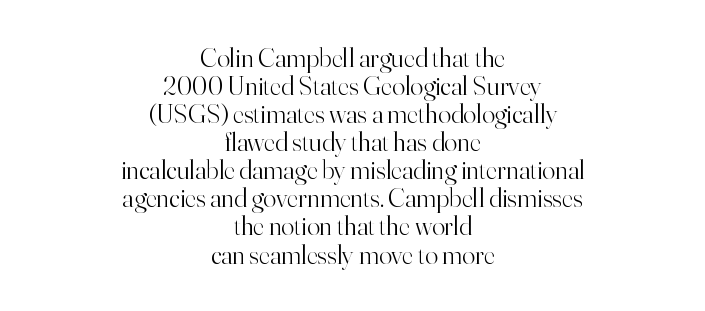
Q: Is the text bold? A: No.
Q: Is the text italic (slanted)? A: No, it is upright.
Q: Is the text underlined? A: No.
Q: How is the paragraph aligned? A: Centered.
Q: Is the spacing between letters normal or unusually wide? A: Normal.
Q: Is the spacing between lines tight, normal or loose? A: Tight.
